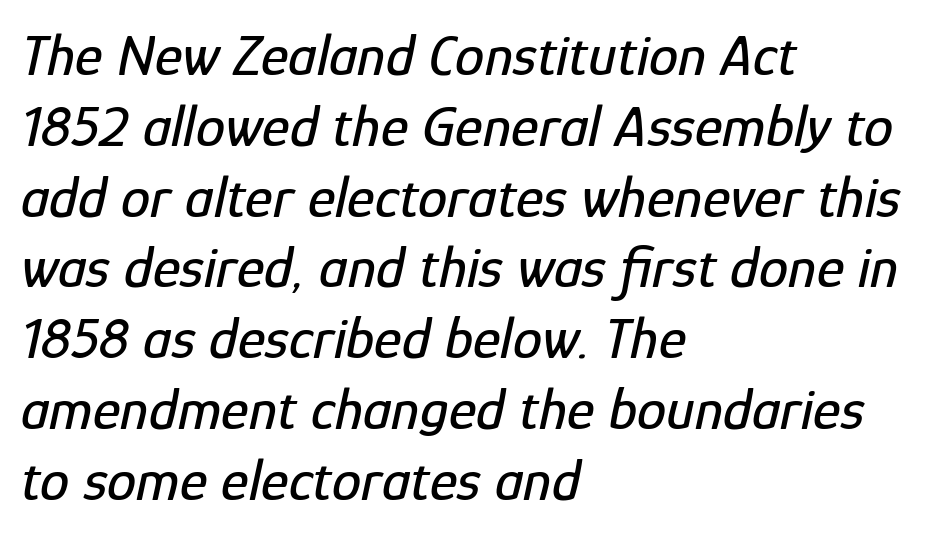
You can tell it's italic because the verticals aren't actually vertical. Tracking here is standard; glyphs follow each other at the usual distance. A bare baseline throughout the passage. A student would call this left alignment; a typographer would say flush left, rag right.
